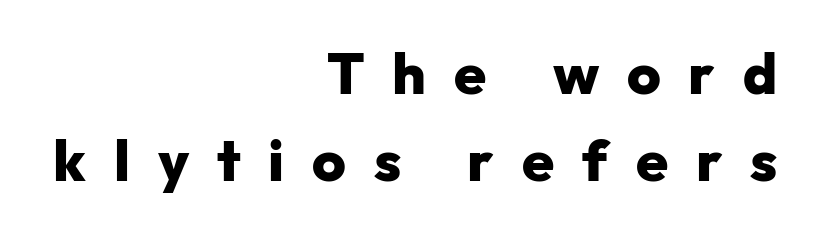
Q: Is the text bold? A: Yes.
Q: Is the text italic (slanted)? A: No, it is upright.
Q: Is the typeface a serif or a sans-serif typeface? A: Sans-serif.
Q: Is the text underlined? A: No.
Q: How is the paragraph aligned? A: Right-aligned.
Q: Is the spacing between letters normal or unusually wide? A: Unusually wide.
Q: Is the spacing between lines tight, normal or loose? A: Normal.
Q: Width (condensed, normal, or wide)? A: Normal.
Q: Stroke contrast? A: Low.
Q: x-height? A: Medium.
Q: Monospaced? A: No.
